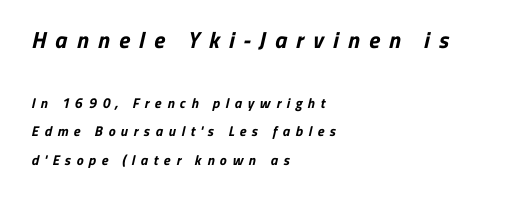
Which chunk is bigger? The first one — the top block dwarfs the bottom. Check under the words: just untouched page. If you drew a ruler down the left edge, every line would touch it. Honestly, the letter spacing is so wide it's the main thing you notice.
